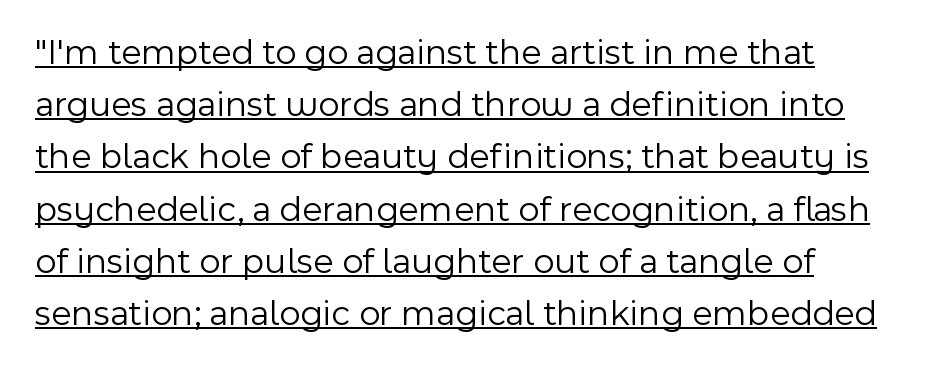
Q: Is the text bold? A: No.
Q: Is the text italic (slanted)? A: No, it is upright.
Q: Is the typeface a serif or a sans-serif typeface? A: Sans-serif.
Q: Is the text underlined? A: Yes.
Q: Is the spacing between letters normal or unusually wide? A: Normal.
Q: Is the spacing between lines tight, normal or loose? A: Normal.
Q: Width (condensed, normal, or wide)? A: Normal.
Q: x-height? A: Medium.
Q: Monospaced? A: No.
